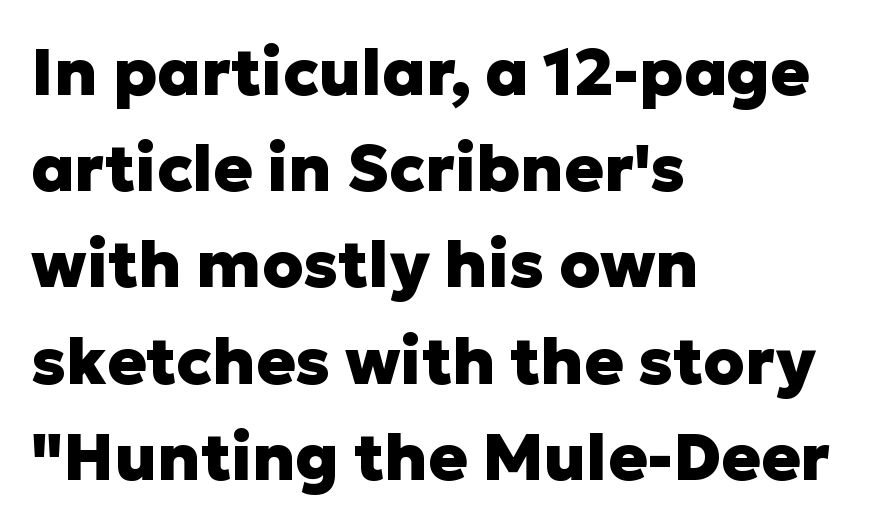
Looks like regular typesetting: each glyph gets only the width it needs. Characters follow at the spacing the type designer built in. These lines stack with their left ends in a neat column. Honestly, the row spacing looks completely unremarkable.
